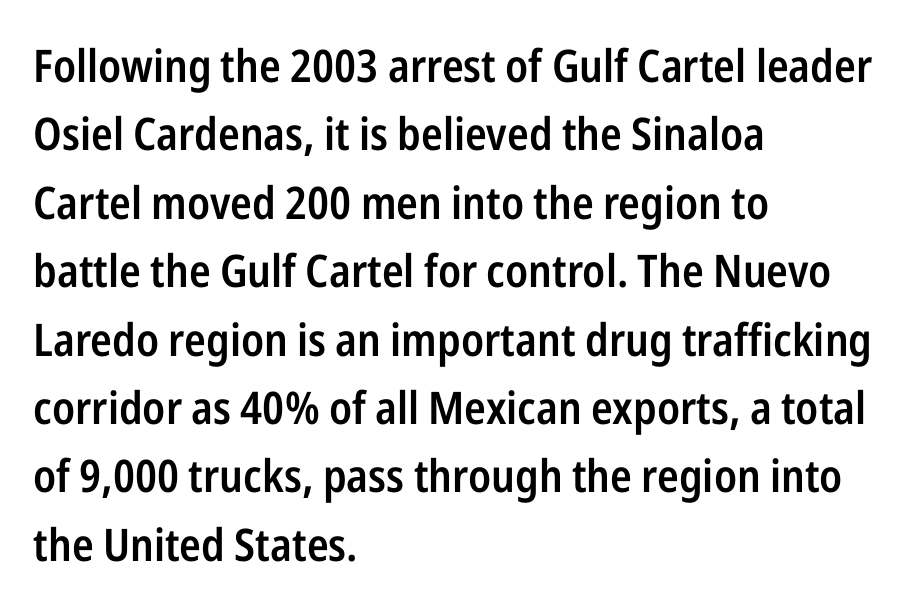
The image shows 45 px semibold, condensed sans-serif type, upright; set left-aligned, normal line spacing (1.52x), normal letter spacing, not underlined; low stroke contrast and a medium x-height.
